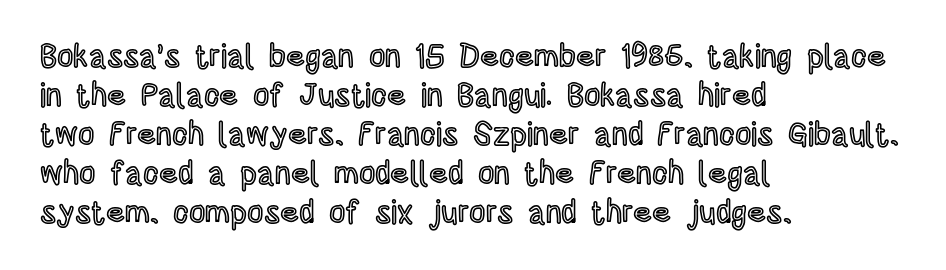
When letters stand straight like this, we call the style roman or upright. Think of a printed novel: that variable character pitch is what you see here. Each row of text sits above clean, open space. Where is the straight margin? On the left. The passage shown has conventional tracking throughout.
